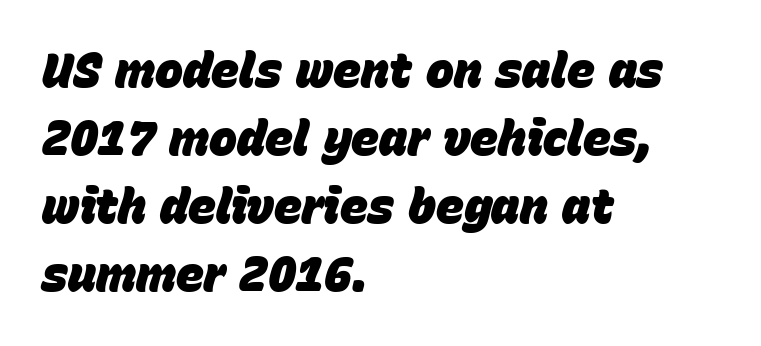
The image shows 47 px heavy type, italic (leaning right); set left-aligned, normal line spacing (1.45x), normal letter spacing, not underlined; low stroke contrast and a large x-height.
